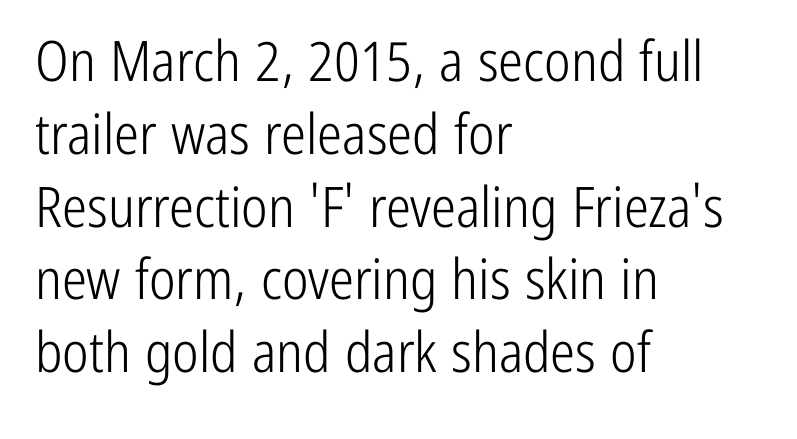
Q: Is the text bold? A: No.
Q: Is the text italic (slanted)? A: No, it is upright.
Q: Is the typeface a serif or a sans-serif typeface? A: Sans-serif.
Q: Is the text underlined? A: No.
Q: How is the paragraph aligned? A: Left-aligned.
Q: Is the spacing between letters normal or unusually wide? A: Normal.
Q: Is the spacing between lines tight, normal or loose? A: Normal.
Q: Width (condensed, normal, or wide)? A: Condensed.
Q: Stroke contrast? A: Low.
Q: x-height? A: Medium.
Q: Monospaced? A: No.
